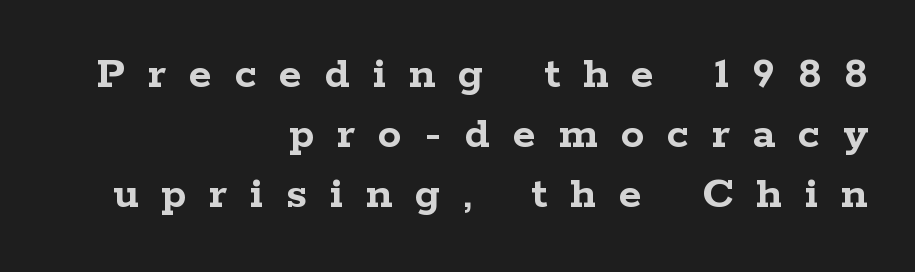
{"serif": "yes", "italic": "no", "bold": "yes", "weight": "semibold", "width": "wide", "stroke_contrast": "low", "x_height": "medium", "monospaced": "no", "underline": "no", "align": "right", "line_spacing": "normal", "line_spacing_ratio": 1.28, "letter_spacing": "wide", "letter_spacing_em": 0.49, "glyph_px": 47}
